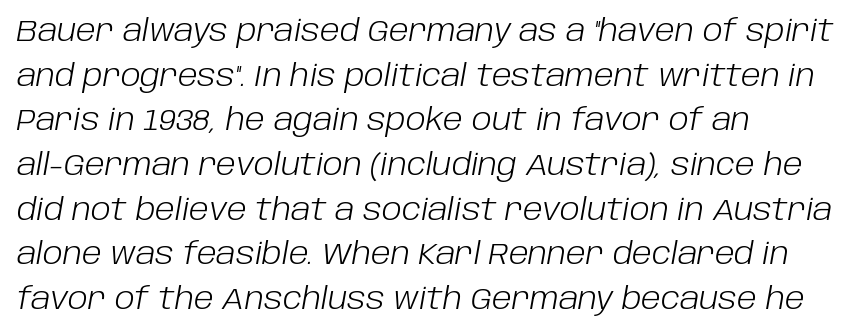
Does extra space separate the letters? No, they use regular spacing. Yep, that's italic — everything's leaning. Proportional: the letters do not fall into vertical columns. What's the leading like? Ordinary, nothing unusual. The foot of each line stays bare and open.
